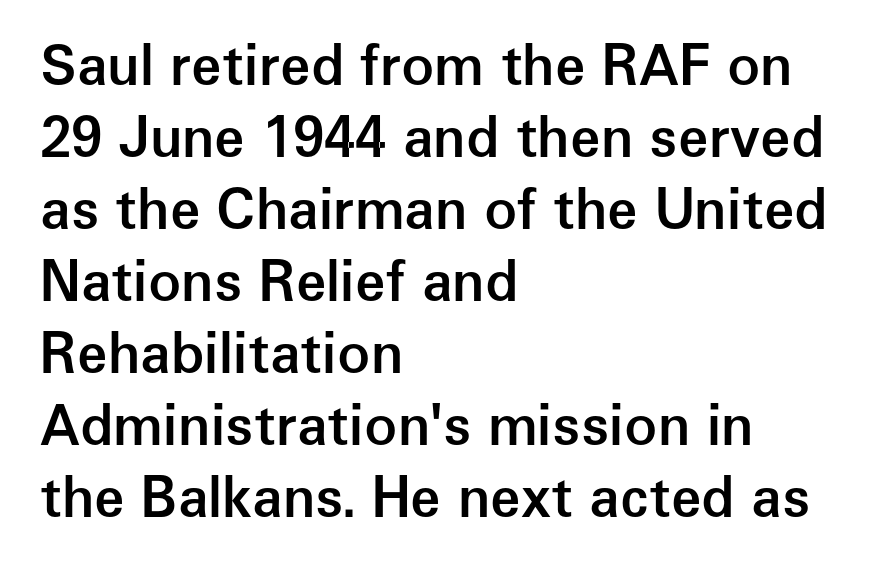
Q: Is the text bold? A: Semi-bold.
Q: Is the text italic (slanted)? A: No, it is upright.
Q: Is the typeface a serif or a sans-serif typeface? A: Sans-serif.
Q: Is the text underlined? A: No.
Q: How is the paragraph aligned? A: Left-aligned.
Q: Is the spacing between letters normal or unusually wide? A: Normal.
Q: Is the spacing between lines tight, normal or loose? A: Normal.
Q: Width (condensed, normal, or wide)? A: Normal.
Q: Stroke contrast? A: Low.
Q: x-height? A: Medium.
Q: Monospaced? A: No.
